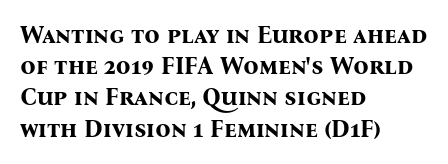
{"italic": "no", "bold": "yes", "underline": "no", "align": "left", "line_spacing": "normal", "line_spacing_ratio": 1.3, "letter_spacing": "normal", "letter_spacing_em": 0.0, "glyph_px": 24}
